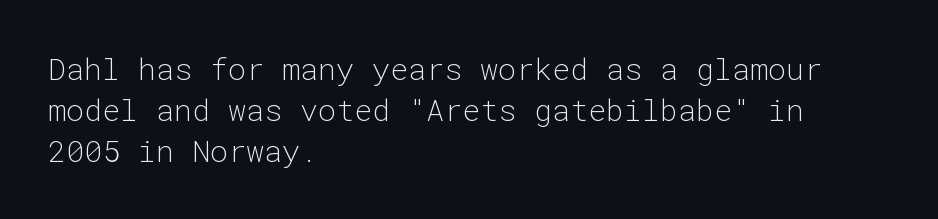
{"serif": "no", "italic": "no", "bold": "no", "weight": "light", "width": "normal", "stroke_contrast": "low", "x_height": "medium", "monospaced": "yes", "underline": "no", "align": "left", "line_spacing": "normal", "line_spacing_ratio": 1.36, "letter_spacing": "normal", "letter_spacing_em": 0.0, "glyph_px": 30}
